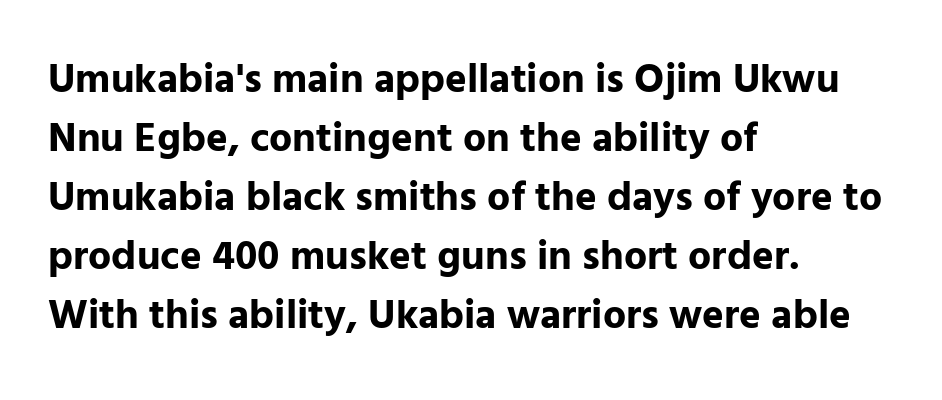
{"serif": "no", "italic": "no", "bold": "yes", "weight": "bold", "width": "normal", "stroke_contrast": "low", "x_height": "medium", "monospaced": "no", "underline": "no", "align": "left", "line_spacing": "normal", "line_spacing_ratio": 1.44, "letter_spacing": "normal", "letter_spacing_em": 0.0, "glyph_px": 41}
